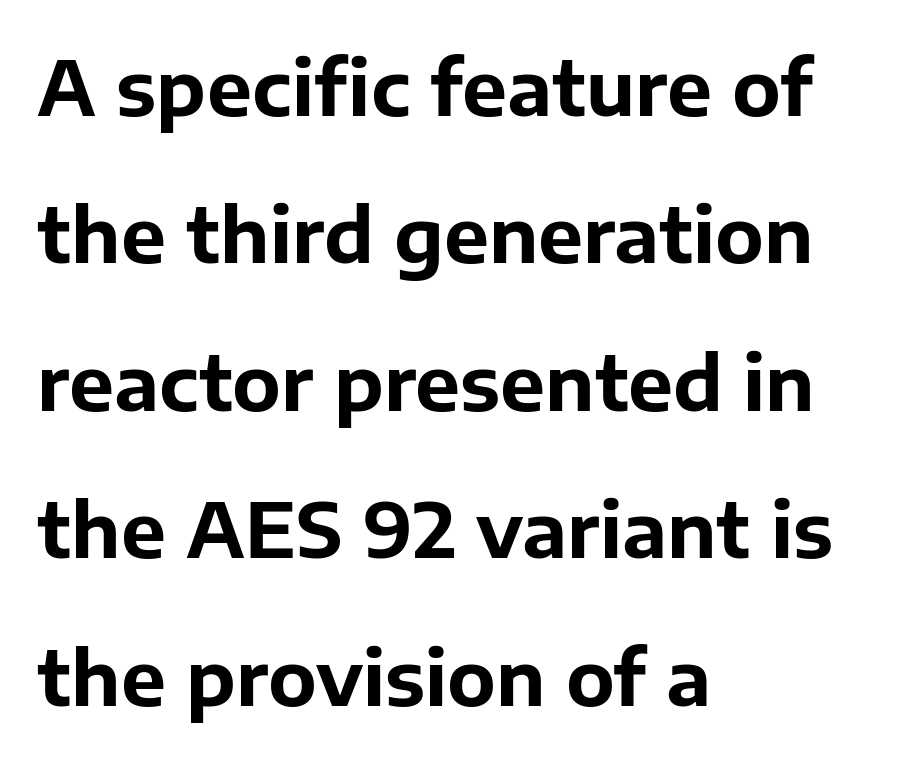
Q: Is the text bold? A: Yes.
Q: Is the text italic (slanted)? A: No, it is upright.
Q: Is the typeface a serif or a sans-serif typeface? A: Sans-serif.
Q: Is the text underlined? A: No.
Q: How is the paragraph aligned? A: Left-aligned.
Q: Is the spacing between letters normal or unusually wide? A: Normal.
Q: Is the spacing between lines tight, normal or loose? A: Loose.
Q: Width (condensed, normal, or wide)? A: Normal.
Q: Stroke contrast? A: Low.
Q: x-height? A: Medium.
Q: Monospaced? A: No.
